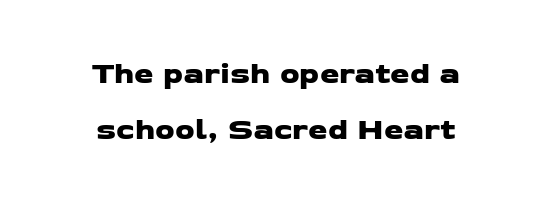
Look at the bottom of the vertical strokes: they stop flat, with no serifs. The setting favours the middle, as headings and verse often do. How are the letters spaced? Ordinarily, with no added tracking. Check the space under the baseline: it is left empty.
